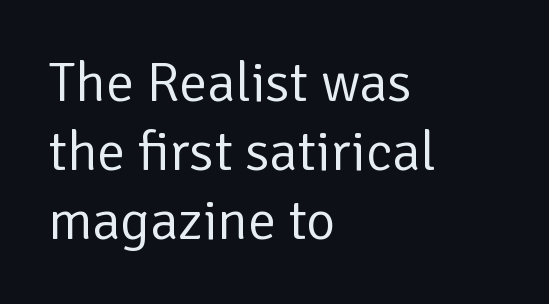
Q: Is the text bold? A: No.
Q: Is the text italic (slanted)? A: No, it is upright.
Q: Is the typeface a serif or a sans-serif typeface? A: Sans-serif.
Q: Is the text underlined? A: No.
Q: How is the paragraph aligned? A: Left-aligned.
Q: Is the spacing between letters normal or unusually wide? A: Normal.
Q: Width (condensed, normal, or wide)? A: Normal.
Q: Stroke contrast? A: Low.
Q: x-height? A: Medium.
Q: Monospaced? A: No.
